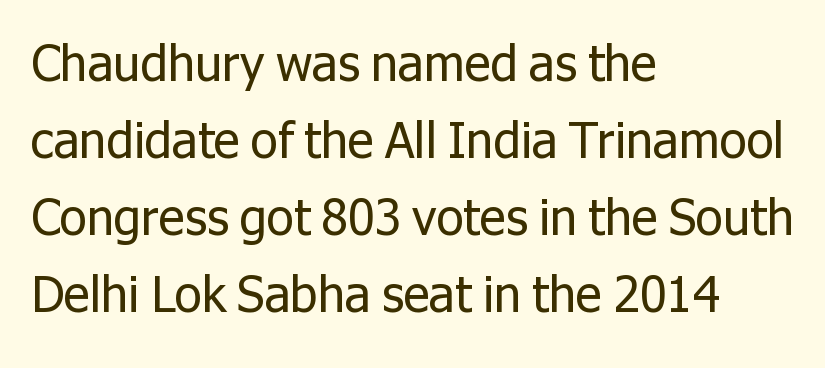
{"serif": "no", "italic": "no", "bold": "no", "weight": "regular", "width": "normal", "stroke_contrast": "low", "x_height": "medium", "monospaced": "no", "underline": "no", "align": "left", "line_spacing": "normal", "line_spacing_ratio": 1.57, "letter_spacing": "normal", "letter_spacing_em": 0.0, "glyph_px": 49}
